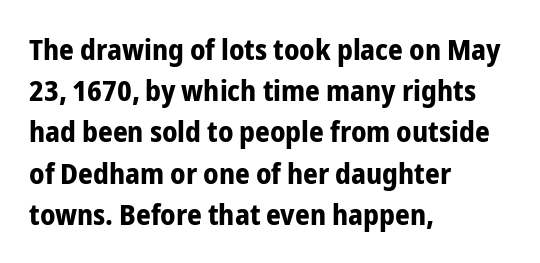
{"serif": "no", "italic": "no", "bold": "yes", "weight": "bold", "width": "condensed", "stroke_contrast": "low", "x_height": "medium", "monospaced": "no", "underline": "no", "align": "left", "line_spacing": "normal", "line_spacing_ratio": 1.42, "letter_spacing": "normal", "letter_spacing_em": 0.0, "glyph_px": 29}
